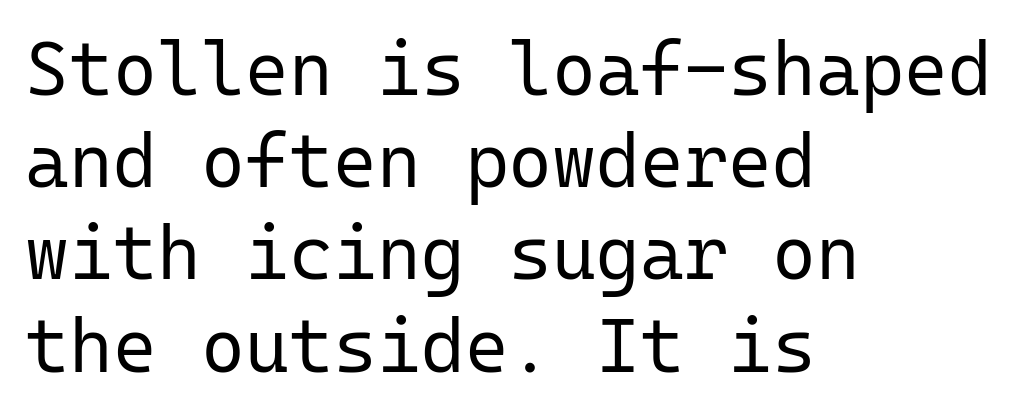
Q: Is the text bold? A: No.
Q: Is the text italic (slanted)? A: No, it is upright.
Q: Is the typeface a serif or a sans-serif typeface? A: Sans-serif.
Q: Is the text underlined? A: No.
Q: How is the paragraph aligned? A: Left-aligned.
Q: Is the spacing between letters normal or unusually wide? A: Normal.
Q: Width (condensed, normal, or wide)? A: Normal.
Q: Stroke contrast? A: Low.
Q: x-height? A: Medium.
Q: Monospaced? A: Yes.
